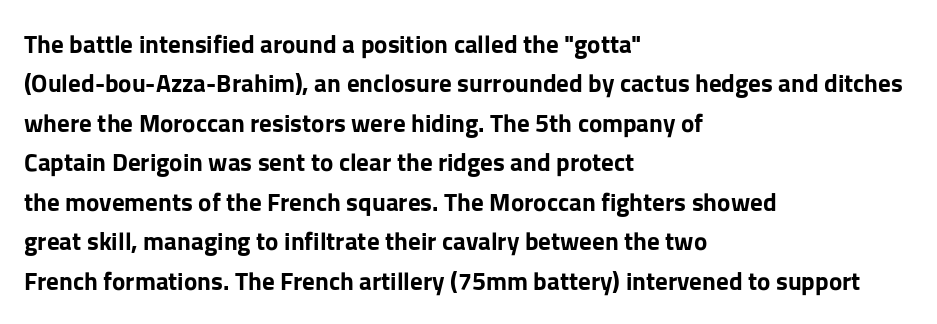
Q: Is the text bold? A: Yes.
Q: Is the text italic (slanted)? A: No, it is upright.
Q: Is the text underlined? A: No.
Q: How is the paragraph aligned? A: Left-aligned.
Q: Is the spacing between letters normal or unusually wide? A: Normal.
Q: Is the spacing between lines tight, normal or loose? A: Normal.
